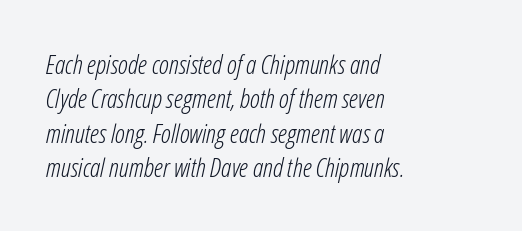
The image shows 26 px text type, italic (leaning right); set left-aligned, normal line spacing (1.32x), normal letter spacing, not underlined.
